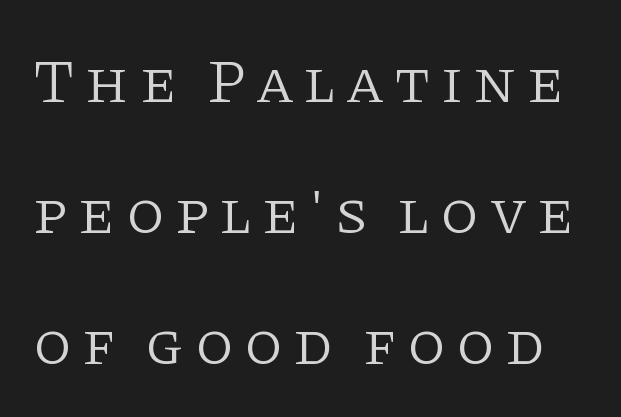
The image shows 62 px light serif type, upright; set loose line spacing (2.11x), not underlined; low stroke contrast and a large x-height.
